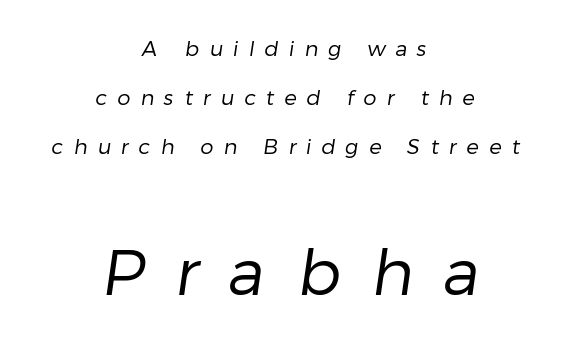
The image shows 64 px regular-weight sans-serif type; set centered, loose line spacing (2.33x), unusually wide letter spacing (+0.48 em), not underlined; the second (bottom) block is 3.05x larger; low stroke contrast and a medium x-height.
